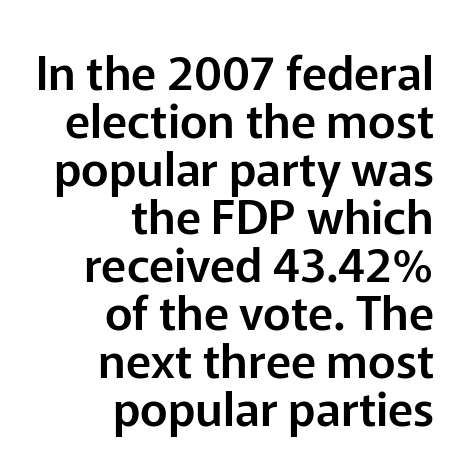
{"serif": "no", "italic": "no", "width": "normal", "stroke_contrast": "low", "x_height": "medium", "monospaced": "no", "underline": "no", "align": "right", "line_spacing": "tight", "line_spacing_ratio": 1.02, "letter_spacing": "normal", "letter_spacing_em": 0.0, "glyph_px": 47}
